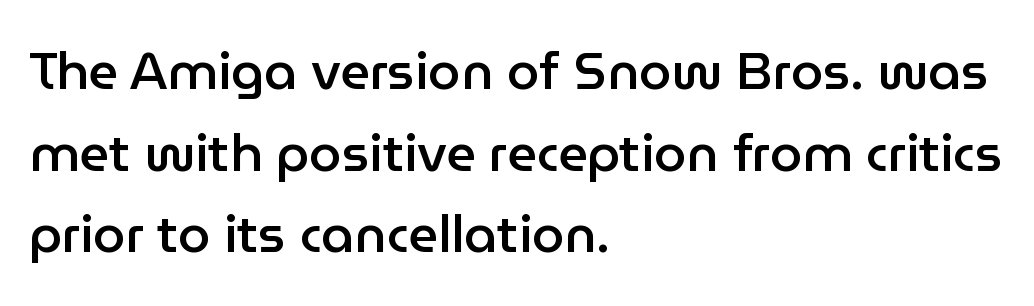
The image shows 52 px semibold sans-serif type, upright; set left-aligned, normal line spacing (1.57x), normal letter spacing, not underlined; low stroke contrast and a medium x-height.
